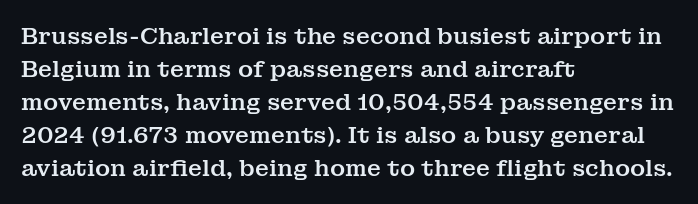
{"italic": "no", "underline": "no", "align": "left", "line_spacing": "normal", "line_spacing_ratio": 1.43, "letter_spacing": "normal", "letter_spacing_em": 0.0, "glyph_px": 23}
